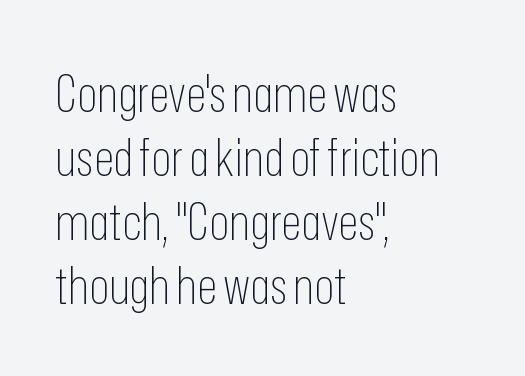
Here the designer chose a conventional face with non-uniform glyph widths. Glance below the letters and you will spot only blank space. Nothing sits at the stroke ends, so this counts as sans-serif. The weight tops out at a normal text grade. Words appear dense and cohesive because spacing is normal.
